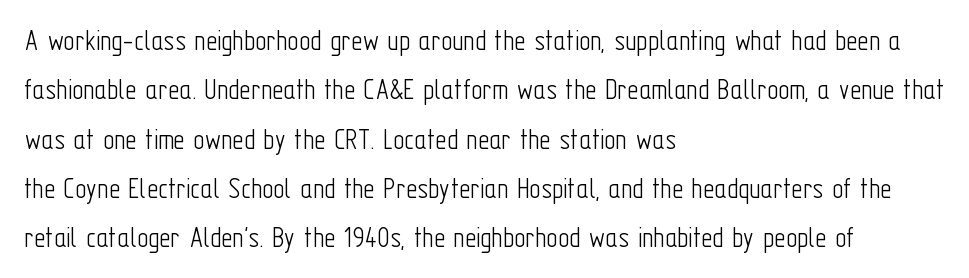
{"serif": "no", "italic": "no", "bold": "no", "weight": "light", "width": "condensed", "stroke_contrast": "low", "x_height": "medium", "monospaced": "no", "underline": "no", "align": "left", "line_spacing": "normal", "line_spacing_ratio": 1.59, "letter_spacing": "normal", "letter_spacing_em": 0.0, "glyph_px": 31}
